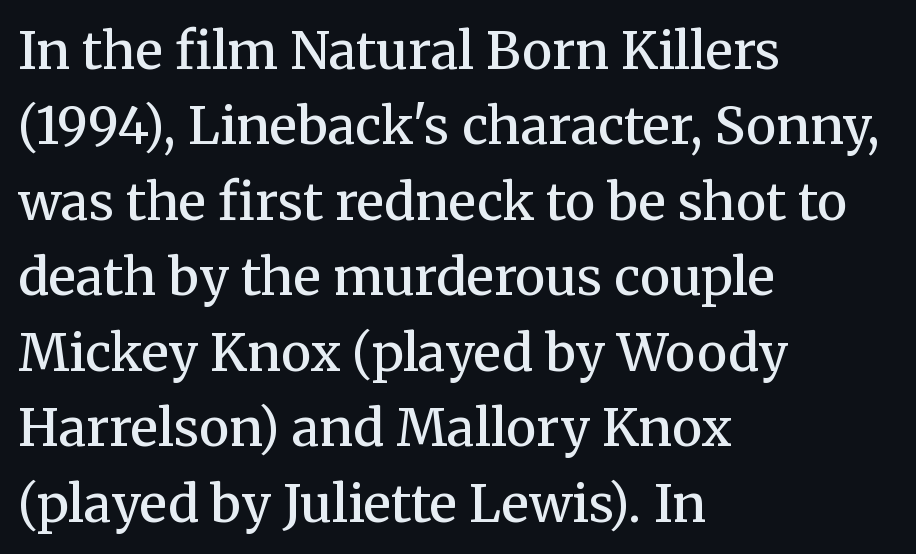
Q: Is the text bold? A: Semi-bold.
Q: Is the text italic (slanted)? A: No, it is upright.
Q: Is the typeface a serif or a sans-serif typeface? A: Serif.
Q: Is the text underlined? A: No.
Q: How is the paragraph aligned? A: Left-aligned.
Q: Is the spacing between letters normal or unusually wide? A: Normal.
Q: Is the spacing between lines tight, normal or loose? A: Normal.
Q: Width (condensed, normal, or wide)? A: Normal.
Q: Stroke contrast? A: Medium.
Q: x-height? A: Medium.
Q: Monospaced? A: No.
